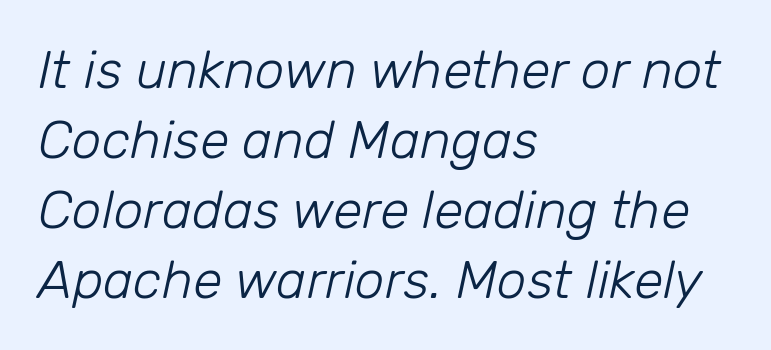
Q: Is the text bold? A: No.
Q: Is the text italic (slanted)? A: Yes, it leans right by about 12 degrees.
Q: Is the text underlined? A: No.
Q: How is the paragraph aligned? A: Left-aligned.
Q: Is the spacing between letters normal or unusually wide? A: Normal.
Q: Is the spacing between lines tight, normal or loose? A: Normal.
Q: Width (condensed, normal, or wide)? A: Normal.
Q: Stroke contrast? A: Low.
Q: x-height? A: Medium.
Q: Monospaced? A: No.
